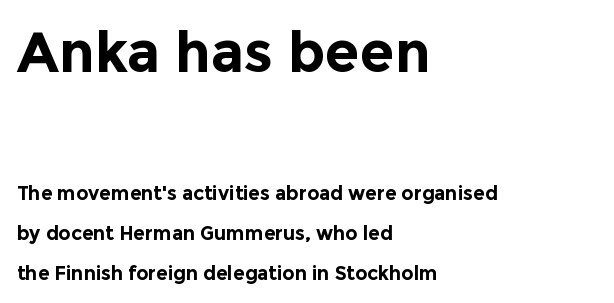
Q: Is the text bold? A: Yes.
Q: Is the text italic (slanted)? A: No, it is upright.
Q: Is the typeface a serif or a sans-serif typeface? A: Sans-serif.
Q: Is the text underlined? A: No.
Q: How is the paragraph aligned? A: Left-aligned.
Q: Is the spacing between letters normal or unusually wide? A: Normal.
Q: Is the spacing between lines tight, normal or loose? A: Loose.
Q: Which block of text is set in a larger size, the first (top) or the second (bottom)? A: The first (top) one.
Q: Width (condensed, normal, or wide)? A: Normal.
Q: x-height? A: Medium.
Q: Monospaced? A: No.
